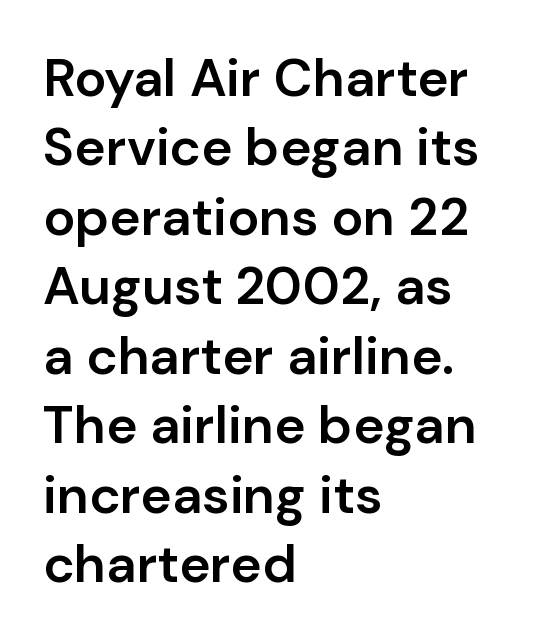
The typesetter chose a ragged-right arrangement here. Look at the bottom of the vertical strokes: they stop flat, with no serifs. Line spacing here is normal. Every letter is mildly thick-stroked: semibold rather than bold. Think of a printed novel: that variable character pitch is what you see here. The letters sit at their default tracking, neither squeezed nor spread.
